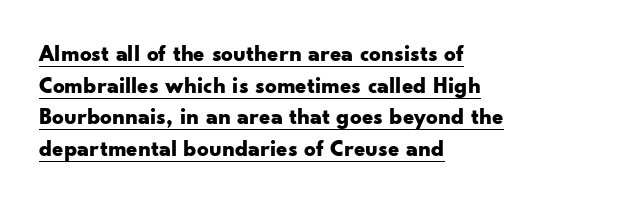
Q: Is the text bold? A: Yes.
Q: Is the text italic (slanted)? A: No, it is upright.
Q: Is the text underlined? A: Yes.
Q: How is the paragraph aligned? A: Left-aligned.
Q: Is the spacing between letters normal or unusually wide? A: Normal.
Q: Is the spacing between lines tight, normal or loose? A: Normal.
